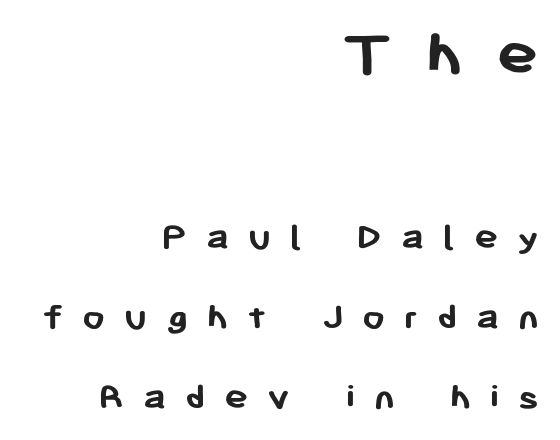
Q: Is the text bold? A: Yes.
Q: Is the text italic (slanted)? A: No, it is upright.
Q: Is the typeface a serif or a sans-serif typeface? A: Sans-serif.
Q: Is the text underlined? A: No.
Q: How is the paragraph aligned? A: Right-aligned.
Q: Is the spacing between letters normal or unusually wide? A: Unusually wide.
Q: Is the spacing between lines tight, normal or loose? A: Loose.
Q: Which block of text is set in a larger size, the first (top) or the second (bottom)? A: The first (top) one.
Q: Width (condensed, normal, or wide)? A: Normal.
Q: Stroke contrast? A: Low.
Q: x-height? A: Medium.
Q: Monospaced? A: No.
